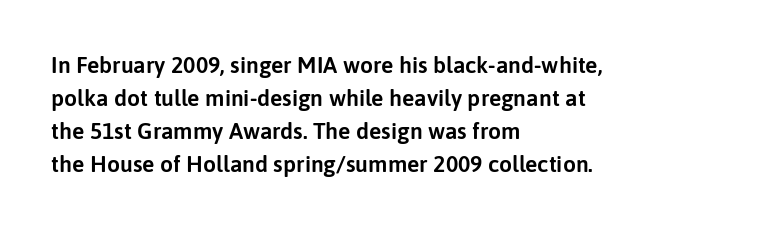
Plain, unruled lines of type. Letter spacing: default. Quick note: interline space is typical. Does the lettering tilt? It doesn't — this is upright. One-word summary of the alignment: left.
